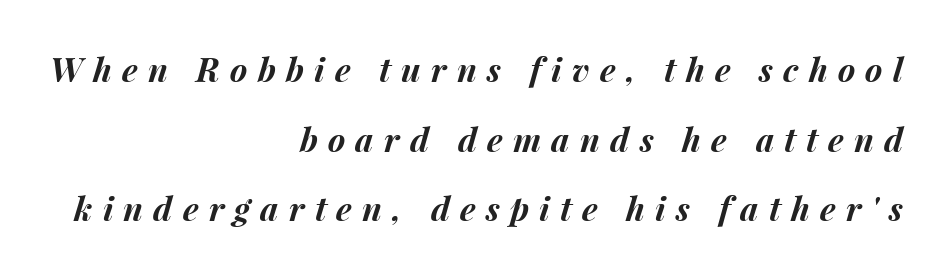
What weight is shown? A full bold with thick strokes. The rendering anchors every line to the right-hand side. A typesetter would call this heavily tracked-out type. Spacing verdict: proportional, widths tailored to each character. Yep, that's italic — everything's leaning.
